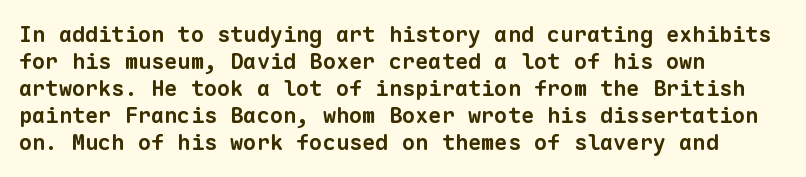
The glyphs are unaccompanied by any horizontal stroke below them. These lines stack with their left ends in a neat column. Here the glyphs are tracked normally, forming tight word shapes. In terms of weight, the rendering is a true, heavy bold.
